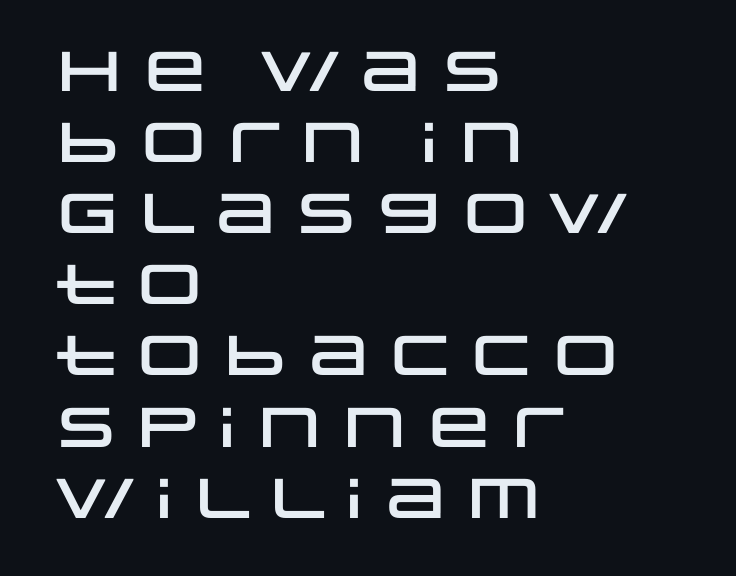
If you drew a line through each stem, it would be perfectly vertical. You could not count columns in this text — the font is proportionally spaced. Successive baselines arrive at the customary interval. The typeface chosen for these lines omits serifs. Where is the straight margin? On the left. Observe the ordinary spacing: letters are neighbours, not strangers.
